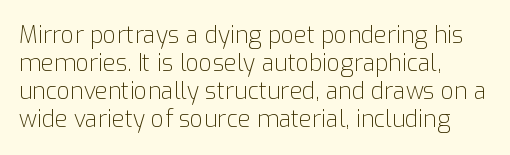
The image shows 23 px text type, upright; set left-aligned, line spacing 1.22x, normal letter spacing, not underlined.
